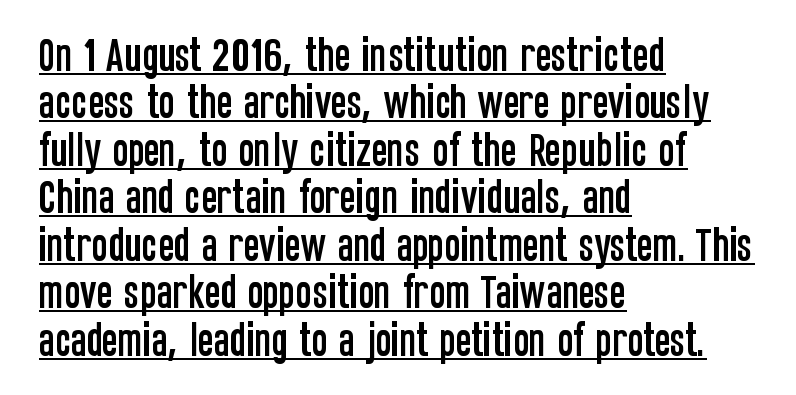
Q: Is the text italic (slanted)? A: No, it is upright.
Q: Is the typeface a serif or a sans-serif typeface? A: Sans-serif.
Q: Is the text underlined? A: Yes.
Q: How is the paragraph aligned? A: Left-aligned.
Q: Is the spacing between letters normal or unusually wide? A: Normal.
Q: Is the spacing between lines tight, normal or loose? A: Normal.
Q: Width (condensed, normal, or wide)? A: Condensed.
Q: Stroke contrast? A: Low.
Q: x-height? A: Large.
Q: Monospaced? A: No.
